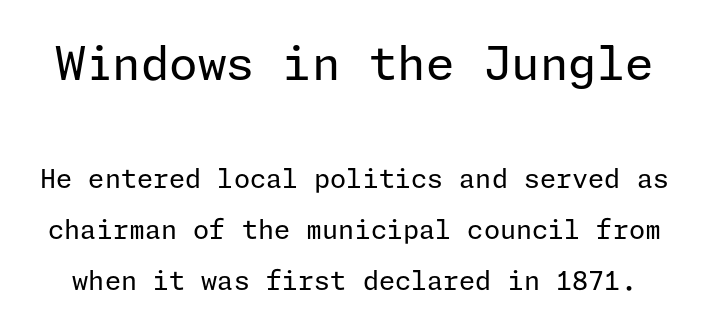
Bigger letters appear in the top chunk; the bottom chunk is reduced. Type style note: lacks serifs. The designer dialed line spacing up above the default. The letters stand upright; this is a roman face. Look at the tracking — it's just the regular setting, nothing added.
